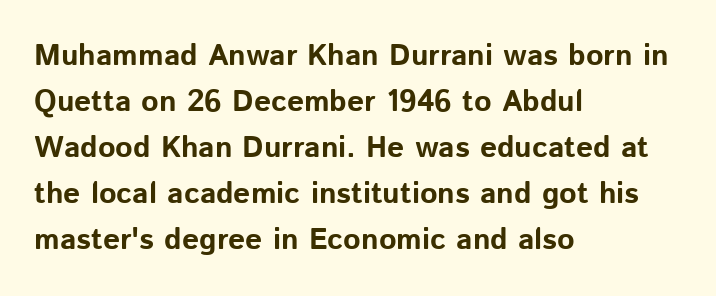
{"serif": "no", "italic": "no", "bold": "yes", "weight": "bold", "width": "normal", "stroke_contrast": "low", "x_height": "medium", "monospaced": "no", "underline": "no", "align": "left", "line_spacing": "normal", "line_spacing_ratio": 1.53, "letter_spacing": "normal", "letter_spacing_em": 0.0, "glyph_px": 30}
